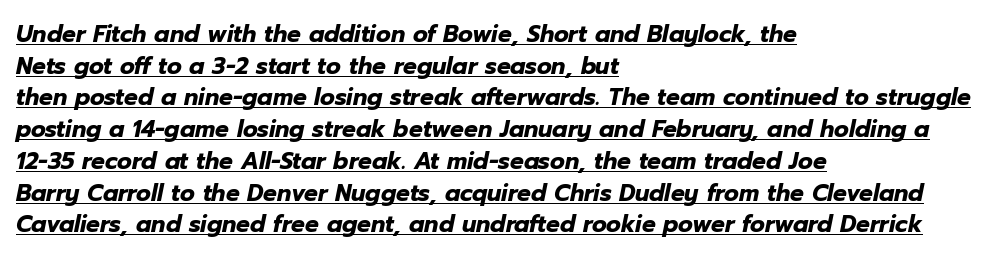
Compared with undecorated copy, this sample adds a rule below the words. Posture: slanted. The lines sit at an ordinary, default distance from one another. The letters sit at their default tracking, neither squeezed nor spread.
